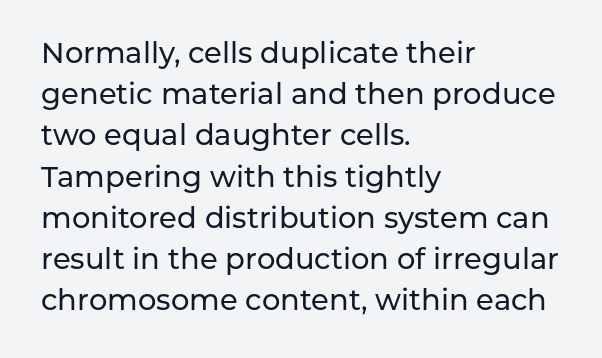
{"serif": "no", "italic": "no", "width": "normal", "stroke_contrast": "low", "x_height": "medium", "monospaced": "no", "underline": "no", "align": "left", "line_spacing": "normal", "line_spacing_ratio": 1.42, "letter_spacing": "normal", "letter_spacing_em": 0.0, "glyph_px": 29}
